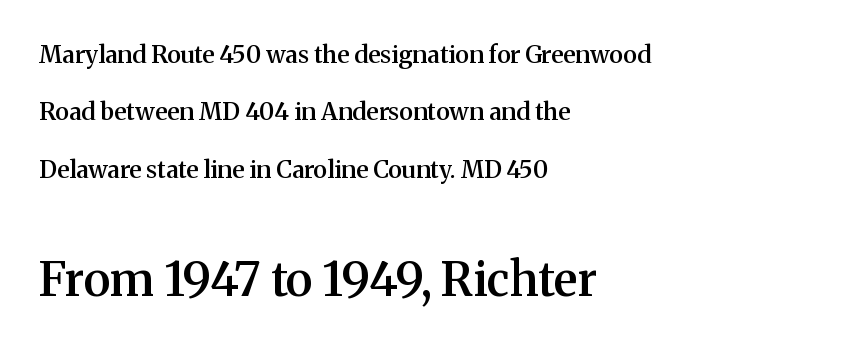
Q: Is the text bold? A: Semi-bold.
Q: Is the text italic (slanted)? A: No, it is upright.
Q: Is the typeface a serif or a sans-serif typeface? A: Serif.
Q: Is the text underlined? A: No.
Q: How is the paragraph aligned? A: Left-aligned.
Q: Is the spacing between letters normal or unusually wide? A: Normal.
Q: Is the spacing between lines tight, normal or loose? A: Loose.
Q: Which block of text is set in a larger size, the first (top) or the second (bottom)? A: The second (bottom) one.
Q: Width (condensed, normal, or wide)? A: Normal.
Q: Stroke contrast? A: Medium.
Q: x-height? A: Medium.
Q: Monospaced? A: No.
